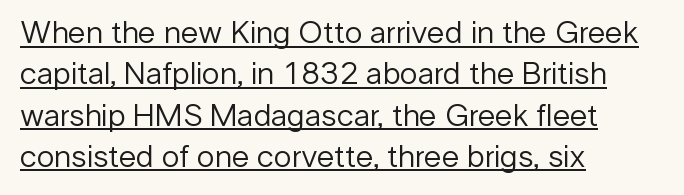
{"serif": "no", "italic": "no", "bold": "no", "weight": "regular", "width": "normal", "stroke_contrast": "low", "x_height": "medium", "monospaced": "no", "underline": "yes", "align": "left", "line_spacing": "normal", "line_spacing_ratio": 1.29, "letter_spacing": "normal", "letter_spacing_em": 0.0, "glyph_px": 32}
